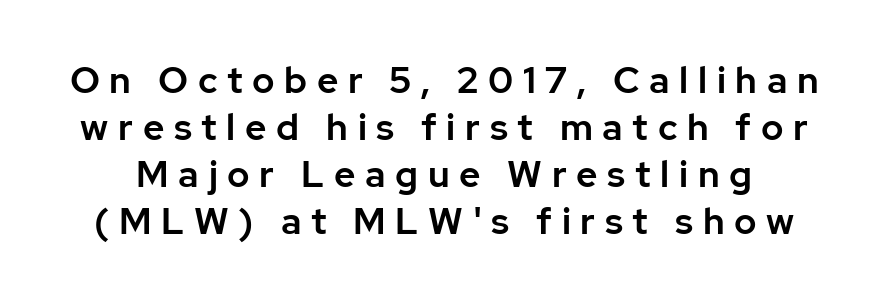
{"serif": "no", "italic": "no", "width": "normal", "stroke_contrast": "low", "x_height": "medium", "monospaced": "no", "underline": "no", "line_spacing": "normal", "line_spacing_ratio": 1.27, "letter_spacing": "wide", "letter_spacing_em": 0.26, "glyph_px": 37}
